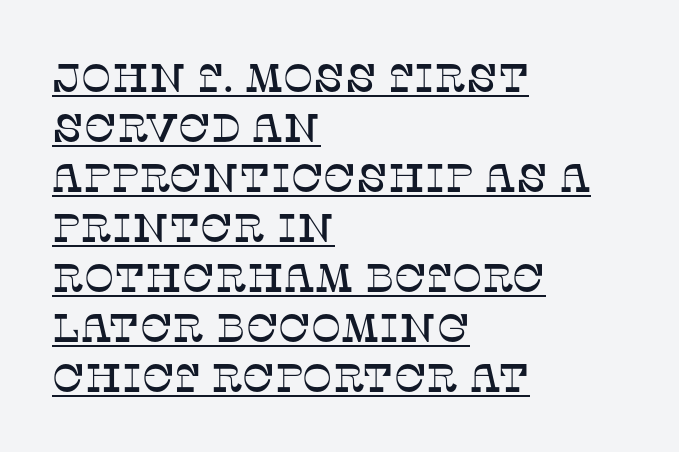
{"serif": "yes", "italic": "no", "width": "normal", "stroke_contrast": "low", "x_height": "large", "monospaced": "no", "underline": "yes", "align": "left", "line_spacing": "normal", "line_spacing_ratio": 1.25, "letter_spacing": "normal", "letter_spacing_em": 0.0, "glyph_px": 40}
